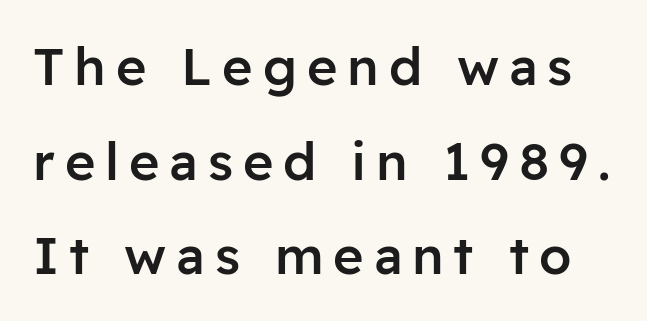
{"serif": "no", "italic": "no", "bold": "semi", "weight": "semibold", "width": "normal", "stroke_contrast": "low", "x_height": "medium", "monospaced": "no", "underline": "no", "line_spacing_ratio": 1.82, "glyph_px": 52}
